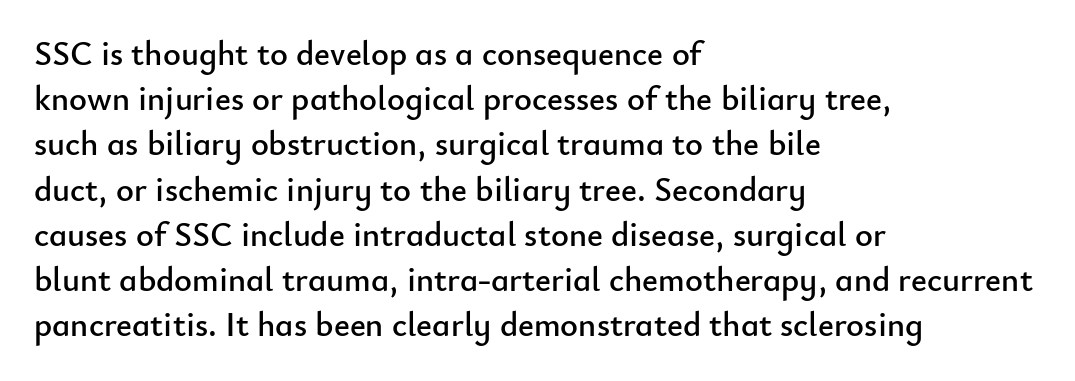
{"serif": "no", "italic": "no", "width": "normal", "stroke_contrast": "low", "x_height": "small", "monospaced": "no", "underline": "no", "align": "left", "line_spacing": "normal", "line_spacing_ratio": 1.33, "letter_spacing": "normal", "letter_spacing_em": 0.0, "glyph_px": 34}
